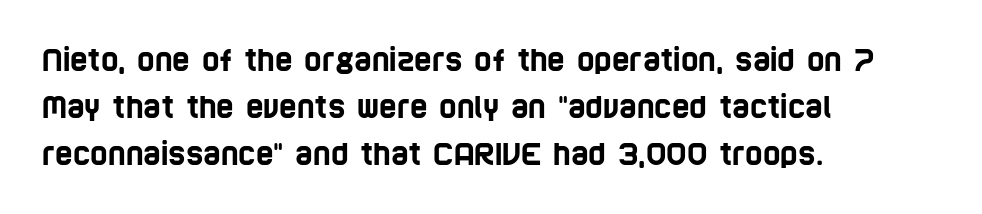
{"serif": "no", "width": "condensed", "stroke_contrast": "low", "x_height": "large", "monospaced": "no", "underline": "no", "align": "left", "line_spacing": "normal", "line_spacing_ratio": 1.56, "letter_spacing": "normal", "letter_spacing_em": 0.0, "glyph_px": 30}
